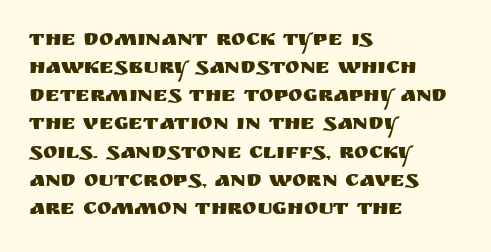
Q: Is the text italic (slanted)? A: No, it is upright.
Q: Is the text underlined? A: No.
Q: How is the paragraph aligned? A: Left-aligned.
Q: Is the spacing between letters normal or unusually wide? A: Normal.
Q: Is the spacing between lines tight, normal or loose? A: Normal.
